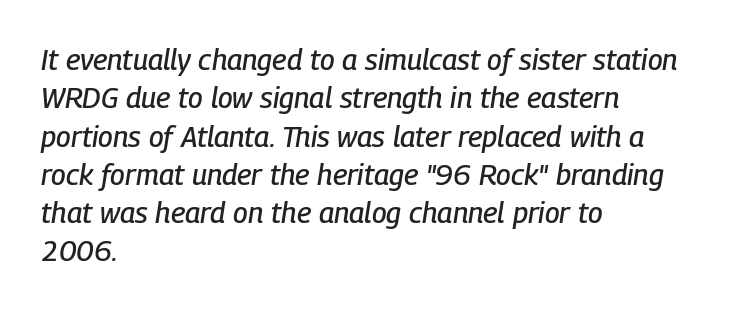
Q: Is the text italic (slanted)? A: Yes, it leans right by about 9 degrees.
Q: Is the text underlined? A: No.
Q: How is the paragraph aligned? A: Left-aligned.
Q: Is the spacing between letters normal or unusually wide? A: Normal.
Q: Is the spacing between lines tight, normal or loose? A: Normal.
Q: Width (condensed, normal, or wide)? A: Condensed.
Q: Stroke contrast? A: Low.
Q: x-height? A: Medium.
Q: Monospaced? A: No.
